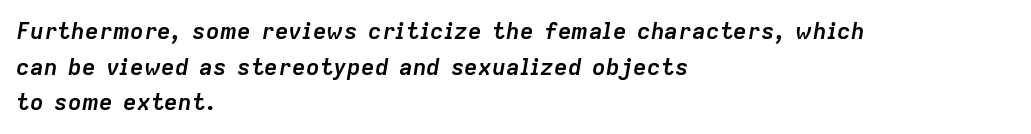
The image shows 23 px bold type, italic (leaning right); set left-aligned, normal line spacing (1.55x), normal letter spacing, not underlined.
